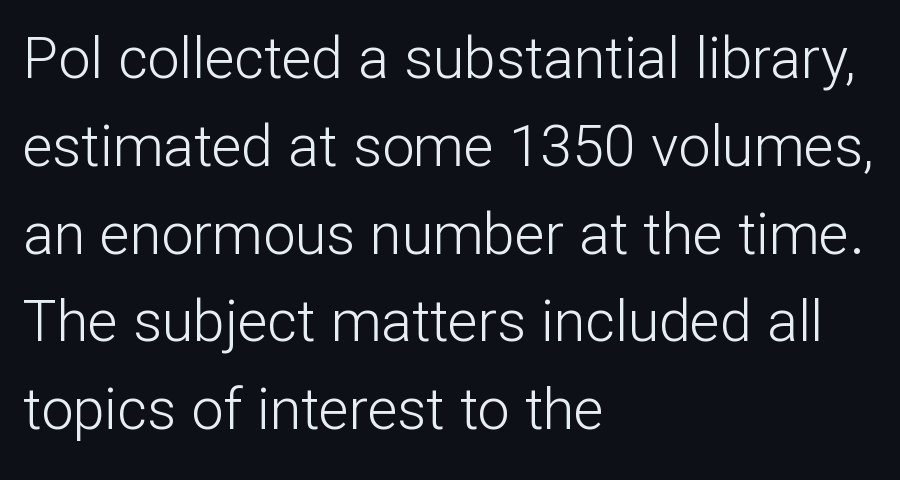
The image shows 57 px light sans-serif type, upright; set left-aligned, normal line spacing (1.54x), normal letter spacing, not underlined; low stroke contrast and a medium x-height.
